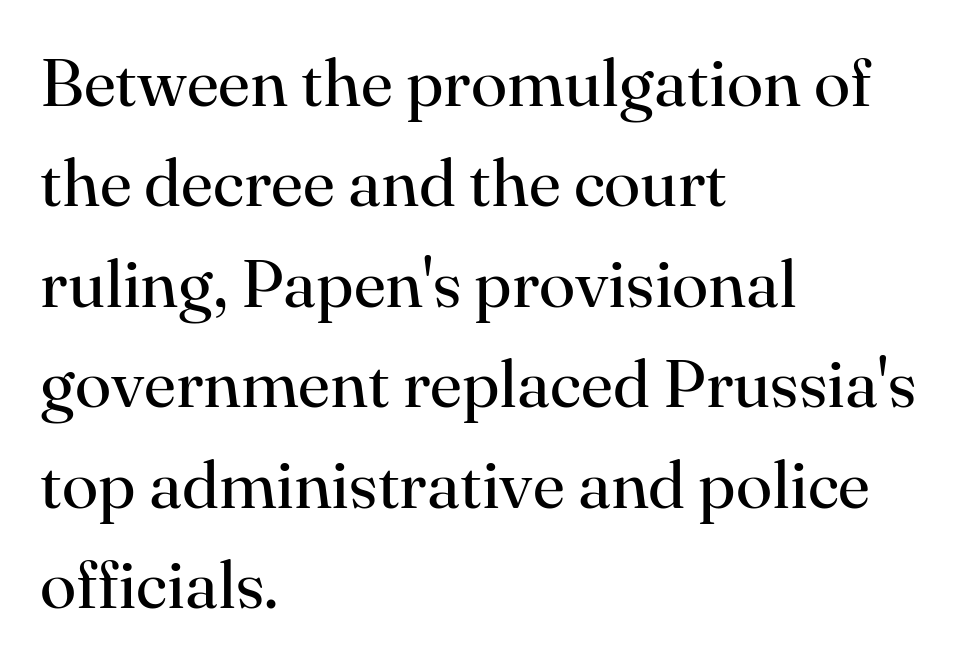
Small tapered or slab feet sit at the stroke ends, so this counts as serif. The rag falls on the right side of this text block. Anything drawn beneath the words? Only blank space. Do the characters align in a grid? No, the font is proportional. Inter-character spacing is left at the font's built-in metrics. Stems and bowls with no extra thickness — not bold.
